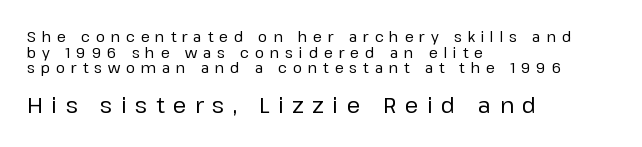
Q: Is the text italic (slanted)? A: No, it is upright.
Q: Is the text underlined? A: No.
Q: How is the paragraph aligned? A: Left-aligned.
Q: Is the spacing between letters normal or unusually wide? A: Unusually wide.
Q: Is the spacing between lines tight, normal or loose? A: Tight.
Q: Which block of text is set in a larger size, the first (top) or the second (bottom)? A: The second (bottom) one.
